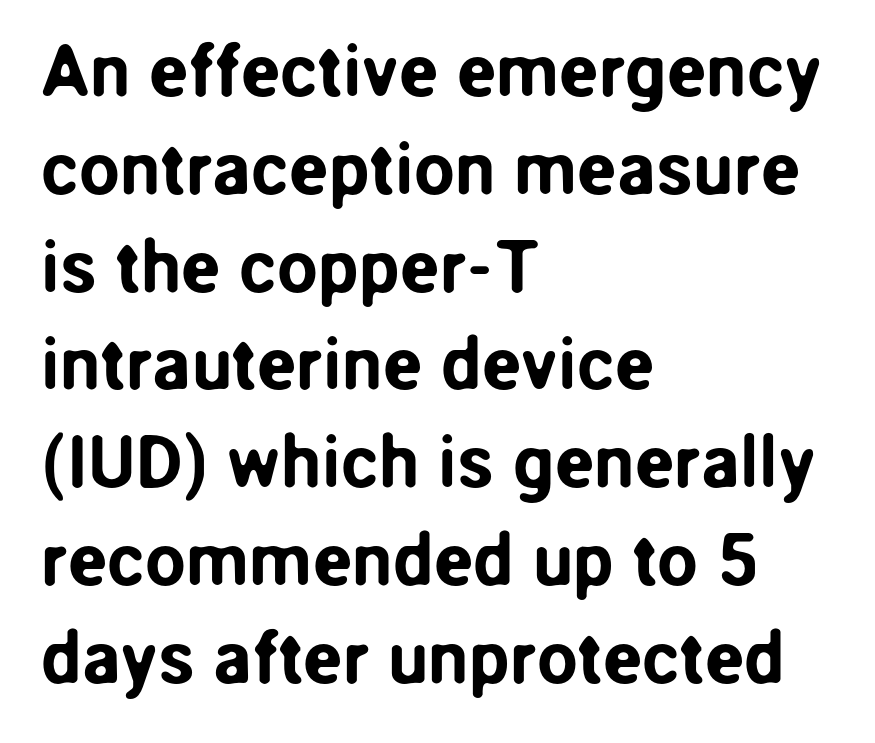
{"serif": "no", "italic": "no", "width": "normal", "stroke_contrast": "low", "x_height": "medium", "monospaced": "no", "underline": "no", "align": "left", "line_spacing": "normal", "line_spacing_ratio": 1.34, "letter_spacing": "normal", "letter_spacing_em": 0.0, "glyph_px": 73}
